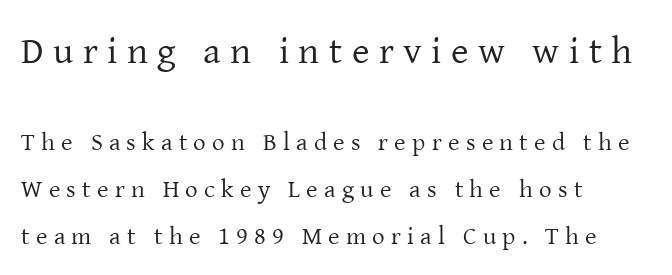
{"serif": "yes", "italic": "no", "bold": "no", "weight": "regular", "width": "normal", "stroke_contrast": "low", "x_height": "medium", "monospaced": "no", "underline": "no", "align": "left", "line_spacing_ratio": 1.87, "letter_spacing": "wide", "letter_spacing_em": 0.25, "larger_block": "first", "size_ratio": 1.52, "glyph_px": 38}
